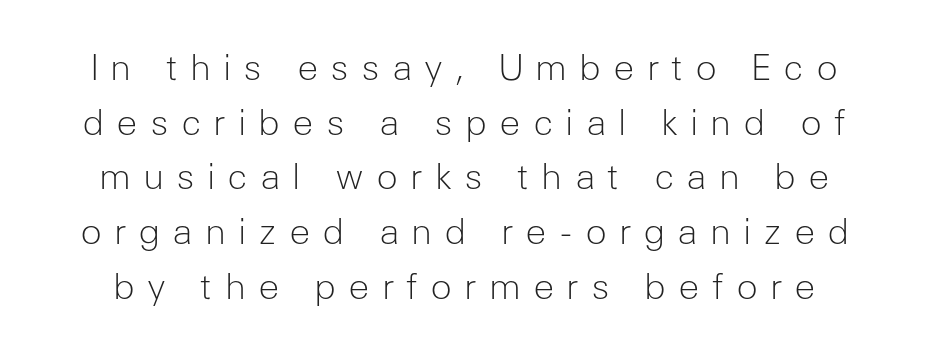
Q: Is the text bold? A: No.
Q: Is the text italic (slanted)? A: No, it is upright.
Q: Is the typeface a serif or a sans-serif typeface? A: Sans-serif.
Q: Is the text underlined? A: No.
Q: Is the spacing between letters normal or unusually wide? A: Unusually wide.
Q: Is the spacing between lines tight, normal or loose? A: Normal.
Q: Width (condensed, normal, or wide)? A: Normal.
Q: Stroke contrast? A: Low.
Q: x-height? A: Medium.
Q: Monospaced? A: No.
